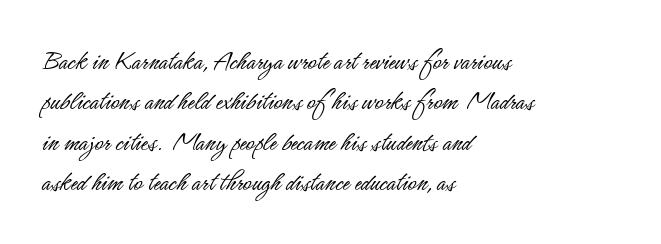
The image shows 29 px light, condensed sans-serif type; set left-aligned, normal line spacing (1.39x), normal letter spacing, not underlined; low stroke contrast and a small x-height.
